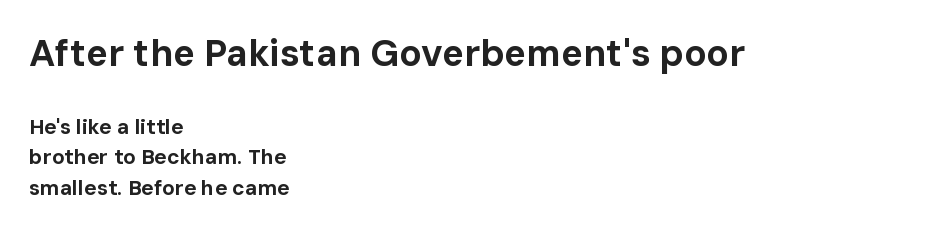
The image shows 37 px bold sans-serif type, upright; set left-aligned, normal line spacing (1.46x), normal letter spacing, not underlined; the first (top) block is 1.76x larger; low stroke contrast and a medium x-height.
